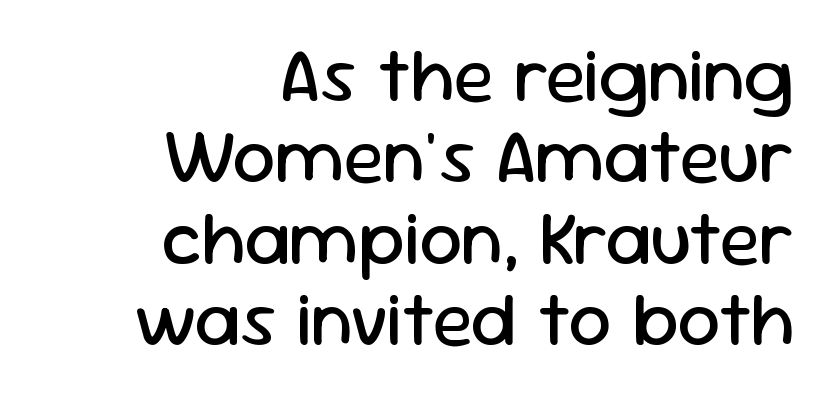
The image shows 76 px regular-weight sans-serif type, upright; set right-aligned, tight line spacing (1.07x), normal letter spacing, not underlined; low stroke contrast and a medium x-height.
